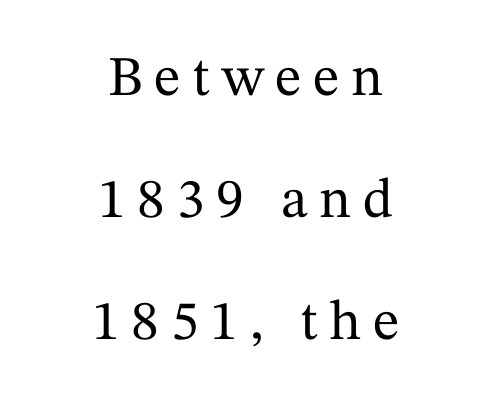
Beneath every word, the page is bare. Rows of type keep a wide berth in the vertical direction. Note the varied advance widths — an 'i' is clearly narrower than an 'm'. A typesetter would label this face a serif. Inter-character spacing is expanded well beyond the font's built-in metrics.
